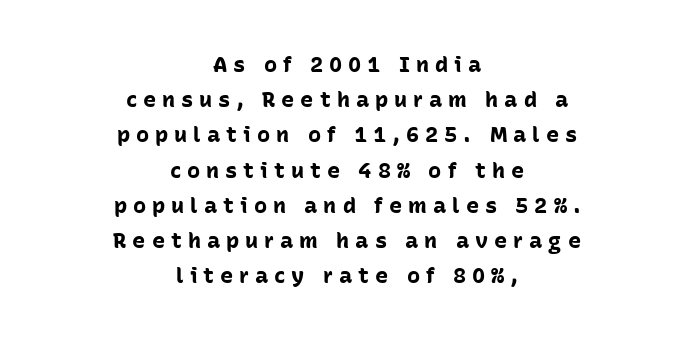
{"italic": "no", "bold": "yes", "underline": "no", "align": "center", "line_spacing": "normal", "line_spacing_ratio": 1.6, "letter_spacing": "wide", "letter_spacing_em": 0.27, "glyph_px": 22}
